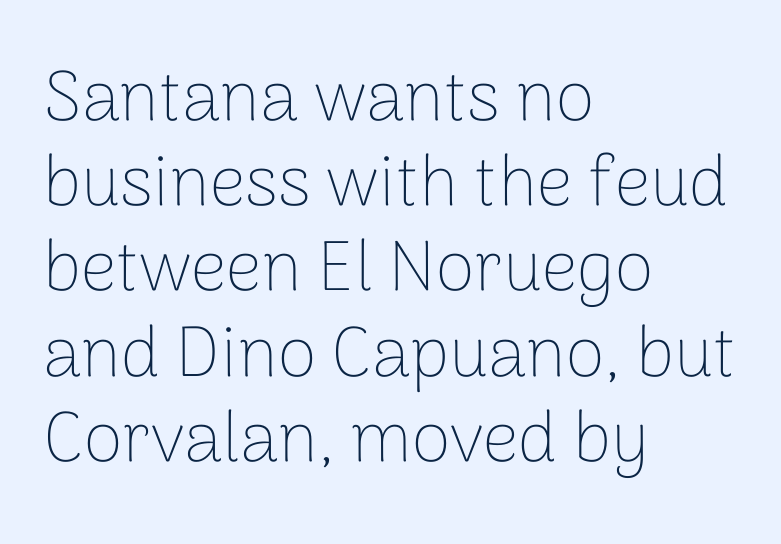
{"serif": "no", "italic": "no", "bold": "no", "weight": "thin", "width": "normal", "stroke_contrast": "low", "x_height": "medium", "monospaced": "no", "underline": "no", "align": "left", "line_spacing_ratio": 1.2, "letter_spacing": "normal", "letter_spacing_em": 0.0, "glyph_px": 71}
